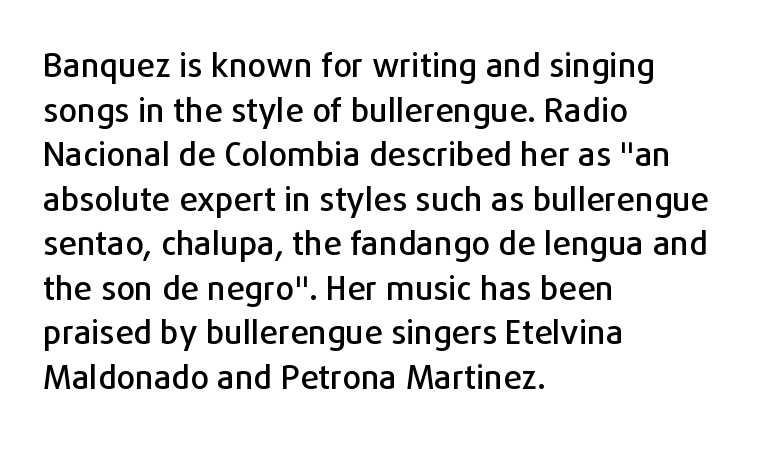
{"serif": "no", "italic": "no", "width": "normal", "stroke_contrast": "low", "x_height": "medium", "monospaced": "no", "underline": "no", "align": "left", "line_spacing": "normal", "line_spacing_ratio": 1.35, "letter_spacing": "normal", "letter_spacing_em": 0.0, "glyph_px": 33}
